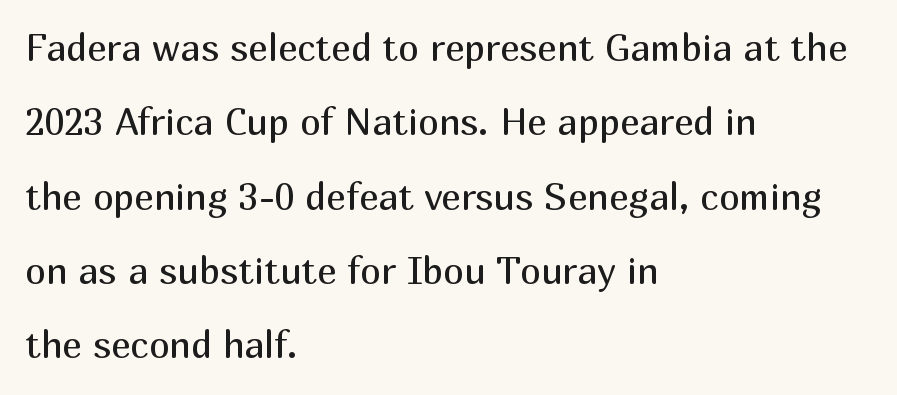
The letterforms sit shoulder to shoulder at normal distance. A light-to-regular cut is what we see here. Where is the straight margin? On the left. Proportional: the letters do not fall into vertical columns. Posture: vertical. Rule under the text: the space is simply empty.
